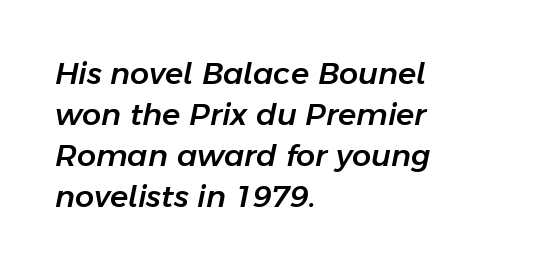
The image shows 30 px text type, italic (leaning right); set left-aligned, normal line spacing (1.37x), normal letter spacing, not underlined; low stroke contrast and a medium x-height.
